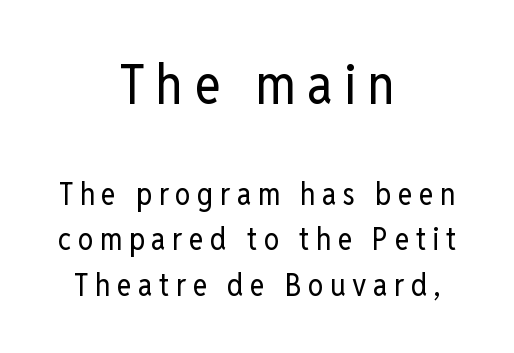
{"serif": "no", "italic": "no", "bold": "no", "weight": "regular", "width": "condensed", "stroke_contrast": "low", "x_height": "medium", "monospaced": "no", "underline": "no", "align": "center", "line_spacing": "normal", "line_spacing_ratio": 1.47, "letter_spacing": "wide", "letter_spacing_em": 0.21, "larger_block": "first", "size_ratio": 1.77, "glyph_px": 55}
